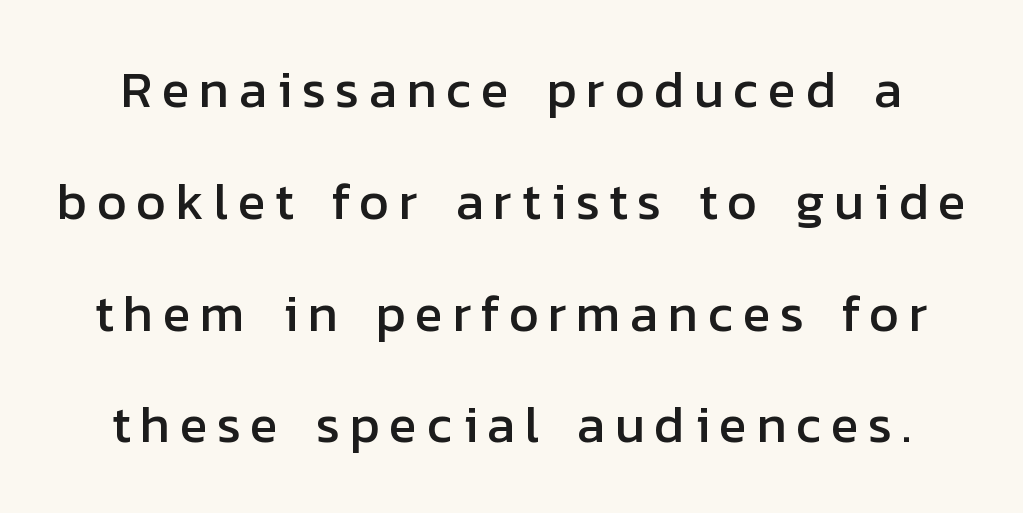
The image shows 52 px sans-serif type, upright; set loose line spacing (2.15x), not underlined; low stroke contrast and a medium x-height.
